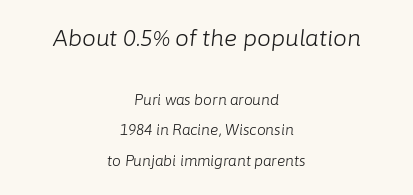
Q: Is the text bold? A: No.
Q: Is the text italic (slanted)? A: Yes, it leans right by about 6 degrees.
Q: Is the text underlined? A: No.
Q: How is the paragraph aligned? A: Centered.
Q: Is the spacing between letters normal or unusually wide? A: Normal.
Q: Is the spacing between lines tight, normal or loose? A: Loose.
Q: Which block of text is set in a larger size, the first (top) or the second (bottom)? A: The first (top) one.
